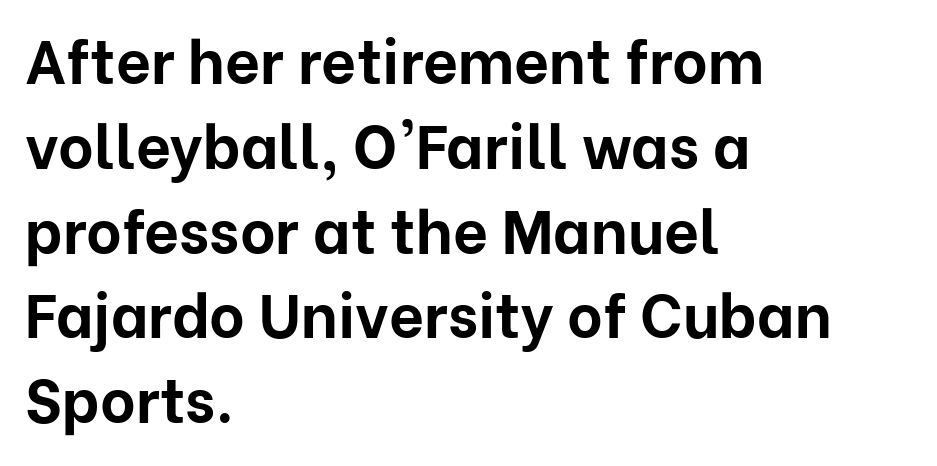
{"serif": "no", "italic": "no", "bold": "yes", "weight": "bold", "width": "normal", "stroke_contrast": "low", "x_height": "medium", "monospaced": "no", "underline": "no", "align": "left", "line_spacing": "normal", "line_spacing_ratio": 1.39, "letter_spacing": "normal", "letter_spacing_em": 0.0, "glyph_px": 61}
